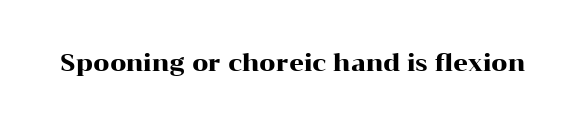
The image shows 23 px text type, upright; set normal letter spacing, not underlined.
